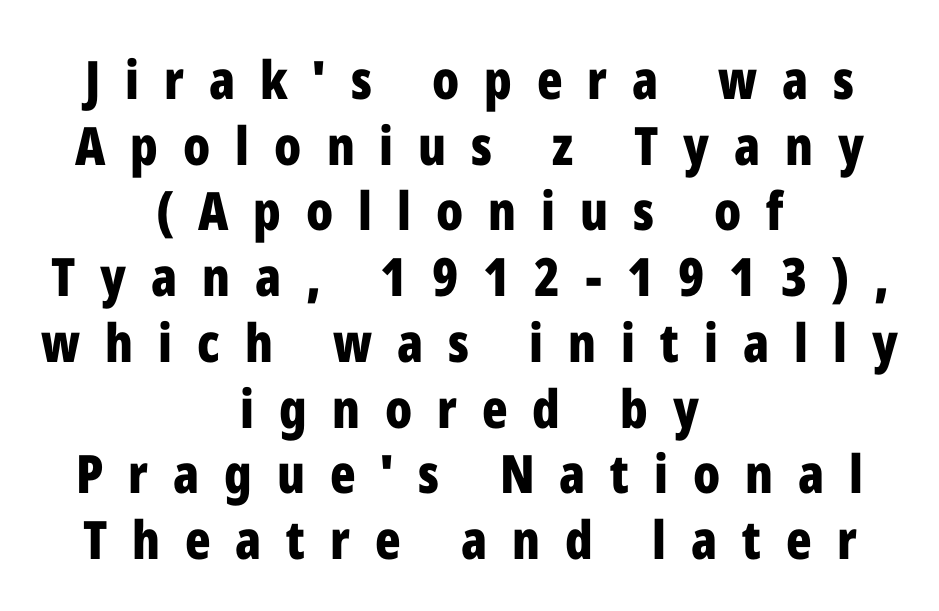
Stroke terminals: plain, sans-serif. Upright lettering throughout. These lines are centered, leaving both edges ragged. The characters look thick and weighty, a clear bold. You could not count columns in this text — the font is proportionally spaced.
